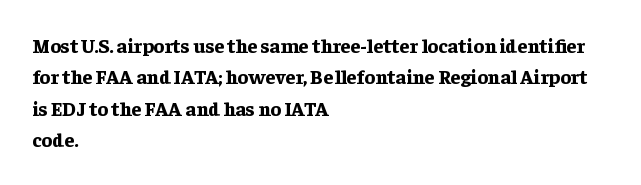
Ascenders rise straight up at ninety degrees. Just letters on the line, the space beneath them empty. Normally led — the rows are evenly, conventionally spaced. Here the glyphs are tracked normally, forming tight word shapes. The characters look thick and weighty, a clear bold.
